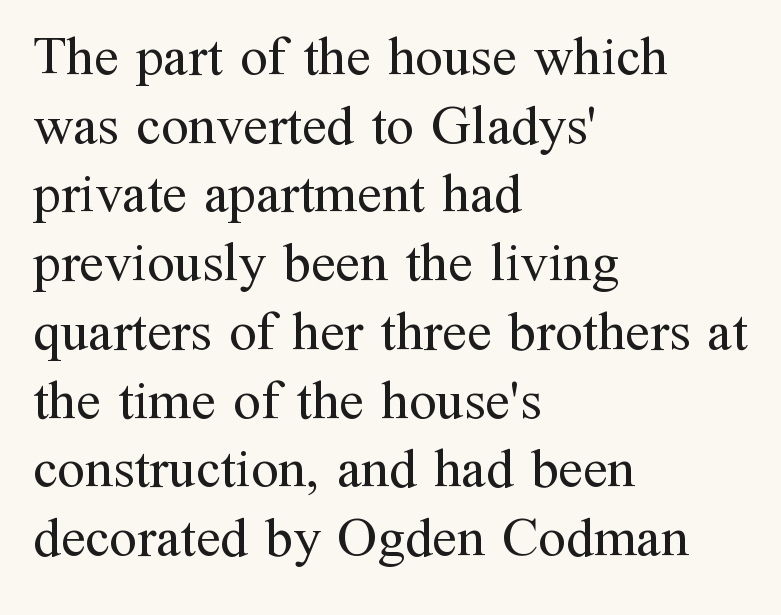
Observe the serifs anchoring each vertical stroke in this sample. Proportional: the letters do not fall into vertical columns. The text block is weighted toward the left margin, trailing off unevenly rightward. Is the type heavy? It reads as light-to-regular instead. Vertical strokes here are truly vertical. What stands out about the letter spacing? Nothing — it is the standard amount.
